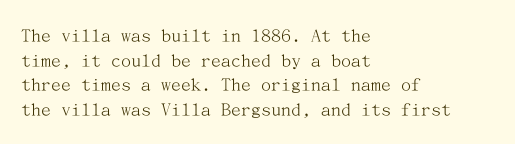
Casual observation: everything's shoved over to the left. This is not heavy type; no bold has been used. Italic? Not at all — the glyphs are vertical. The space beneath each line is pristine and unruled. No extra tracking has been applied to these lines.
